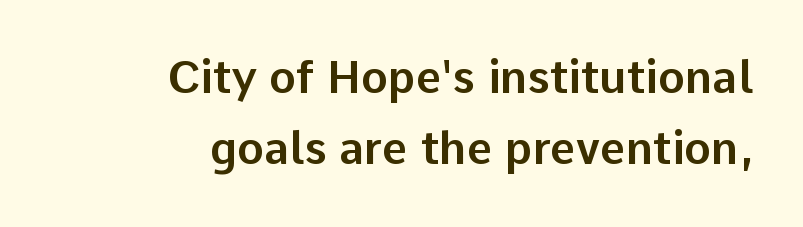
Has an underline been added? It has not. The type family on display is of the sans-serif kind. Right-aligned paragraph, ragged on the left. You could not count columns in this text — the font is proportionally spaced. Compared with typical paragraphs, the rows here are spaced about the same.
